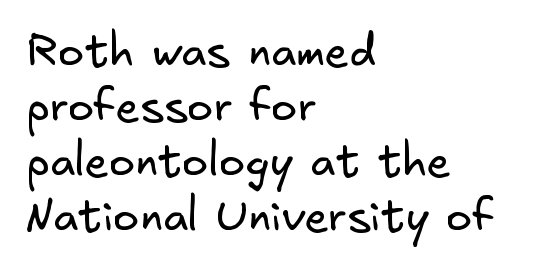
{"serif": "no", "bold": "no", "weight": "regular", "width": "normal", "stroke_contrast": "low", "x_height": "small", "underline": "no", "align": "left", "line_spacing": "normal", "line_spacing_ratio": 1.25, "letter_spacing": "normal", "letter_spacing_em": 0.0, "glyph_px": 44}
